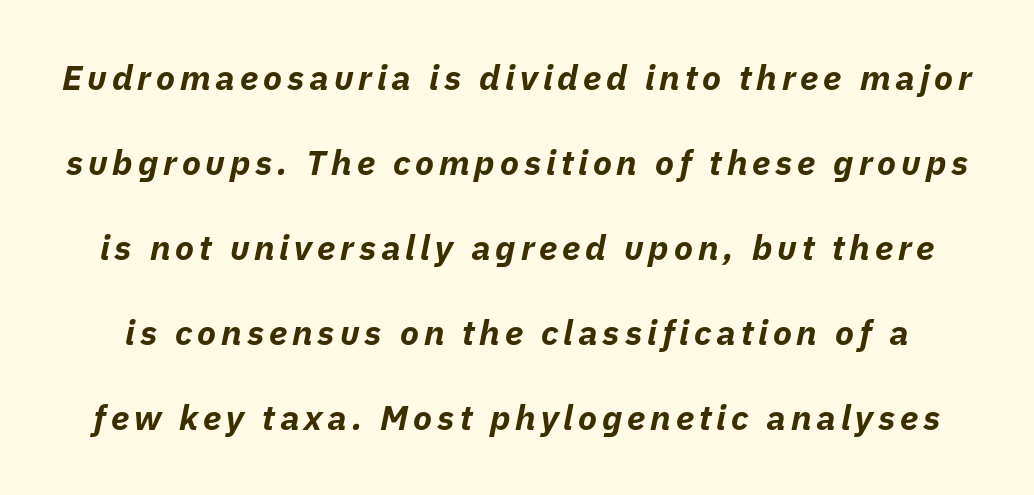
{"italic": "yes", "lean": "right", "slant_degrees": 11, "bold": "yes", "weight": "bold", "width": "normal", "stroke_contrast": "low", "x_height": "medium", "monospaced": "no", "underline": "no", "line_spacing": "loose", "line_spacing_ratio": 2.43, "glyph_px": 35}
